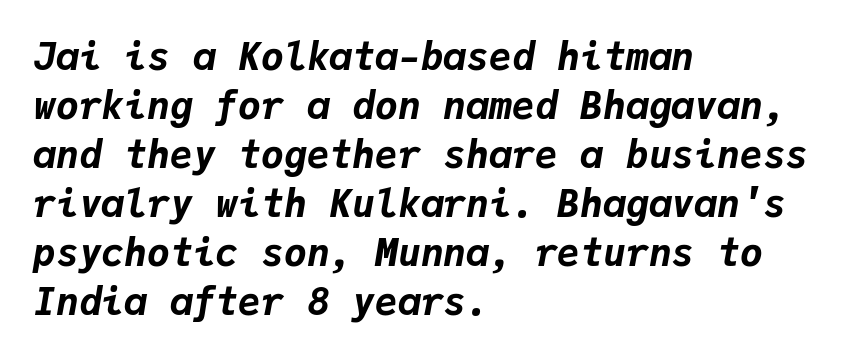
{"italic": "yes", "lean": "right", "slant_degrees": 9, "bold": "yes", "weight": "bold", "width": "normal", "stroke_contrast": "low", "x_height": "medium", "monospaced": "yes", "underline": "no", "align": "left", "line_spacing": "normal", "line_spacing_ratio": 1.29, "letter_spacing": "normal", "letter_spacing_em": 0.0, "glyph_px": 38}
